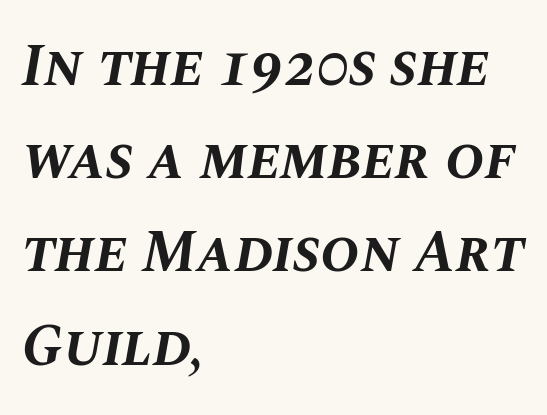
Q: Is the text bold? A: Yes.
Q: Is the text italic (slanted)? A: Yes, it leans right by about 10 degrees.
Q: Is the text underlined? A: No.
Q: How is the paragraph aligned? A: Left-aligned.
Q: Is the spacing between letters normal or unusually wide? A: Normal.
Q: Is the spacing between lines tight, normal or loose? A: Normal.
Q: Width (condensed, normal, or wide)? A: Normal.
Q: Stroke contrast? A: Medium.
Q: x-height? A: Large.
Q: Monospaced? A: No.
